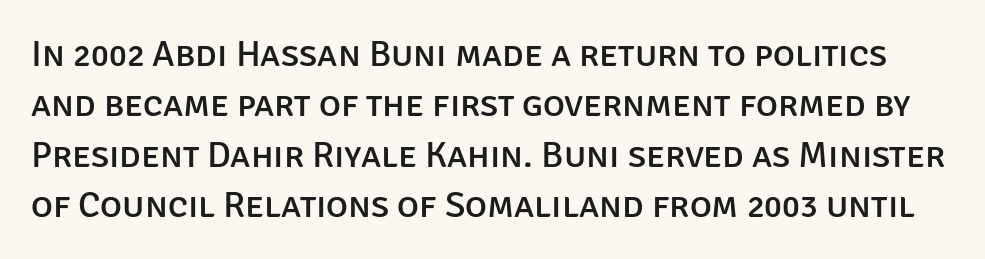
Q: Is the text italic (slanted)? A: No, it is upright.
Q: Is the typeface a serif or a sans-serif typeface? A: Sans-serif.
Q: Is the text underlined? A: No.
Q: Is the spacing between letters normal or unusually wide? A: Normal.
Q: Is the spacing between lines tight, normal or loose? A: Normal.
Q: Width (condensed, normal, or wide)? A: Normal.
Q: Stroke contrast? A: Low.
Q: x-height? A: Large.
Q: Monospaced? A: No.
